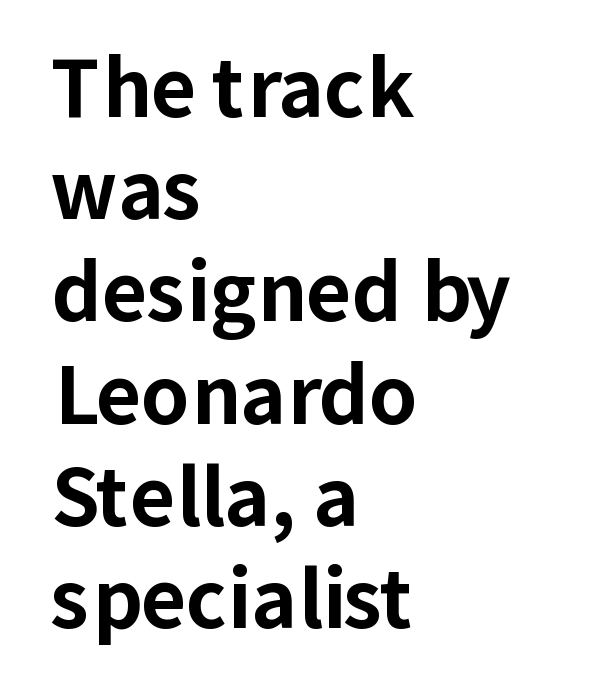
{"serif": "no", "italic": "no", "bold": "yes", "weight": "bold", "width": "normal", "stroke_contrast": "low", "x_height": "medium", "monospaced": "no", "underline": "no", "align": "left", "line_spacing": "normal", "line_spacing_ratio": 1.31, "letter_spacing": "normal", "letter_spacing_em": 0.0, "glyph_px": 78}
